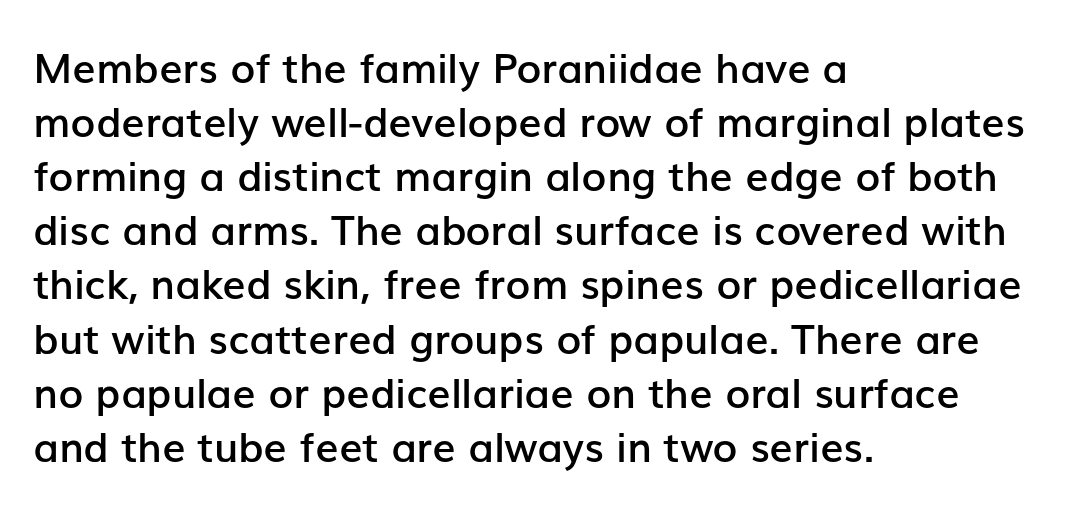
Q: Is the text bold? A: Semi-bold.
Q: Is the text italic (slanted)? A: No, it is upright.
Q: Is the typeface a serif or a sans-serif typeface? A: Sans-serif.
Q: Is the text underlined? A: No.
Q: How is the paragraph aligned? A: Left-aligned.
Q: Is the spacing between letters normal or unusually wide? A: Normal.
Q: Is the spacing between lines tight, normal or loose? A: Normal.
Q: Width (condensed, normal, or wide)? A: Normal.
Q: Stroke contrast? A: Low.
Q: x-height? A: Medium.
Q: Monospaced? A: No.
